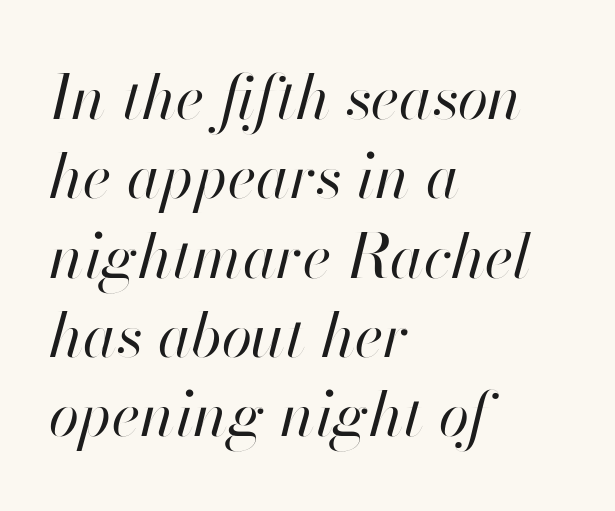
Q: Is the text bold? A: No.
Q: Is the text italic (slanted)? A: Yes, it leans right by about 13 degrees.
Q: Is the text underlined? A: No.
Q: How is the paragraph aligned? A: Left-aligned.
Q: Is the spacing between letters normal or unusually wide? A: Normal.
Q: Is the spacing between lines tight, normal or loose? A: Normal.
Q: Width (condensed, normal, or wide)? A: Normal.
Q: Stroke contrast? A: High.
Q: x-height? A: Small.
Q: Monospaced? A: No.
